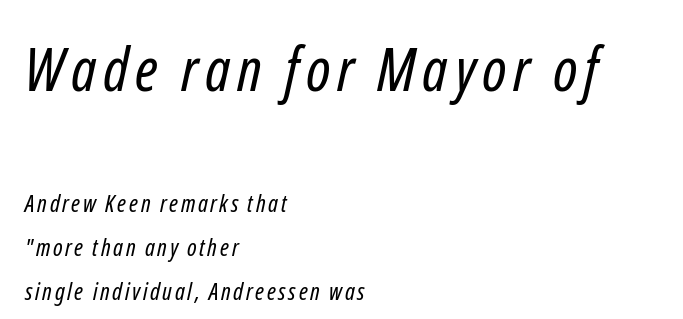
A light-to-regular cut is what we see here. Underlining? Definitely not there. The face used here is a sans, in the tradition of grotesques and geometrics. Varying glyph widths throughout — classic text-font behaviour. Casual observation: everything's shoved over to the left. Bigger letters appear in the top chunk; the bottom chunk is reduced.
